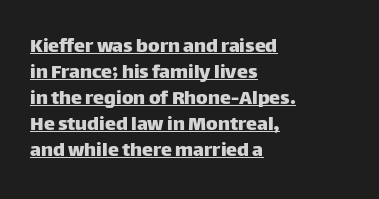
The image shows 22 px text type, upright; set left-aligned, line spacing 1.18x, normal letter spacing, underlined.
